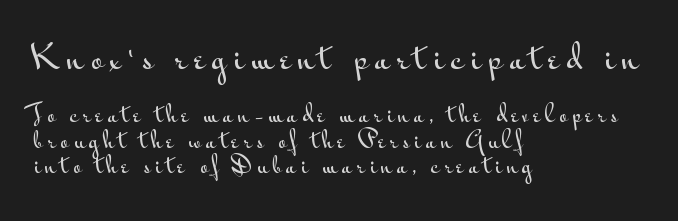
The upper block of text is set noticeably larger than the block beneath it. The foot of each line stays bare and open. Varying glyph widths throughout — classic text-font behaviour. The type family on display is of the sans-serif kind.
